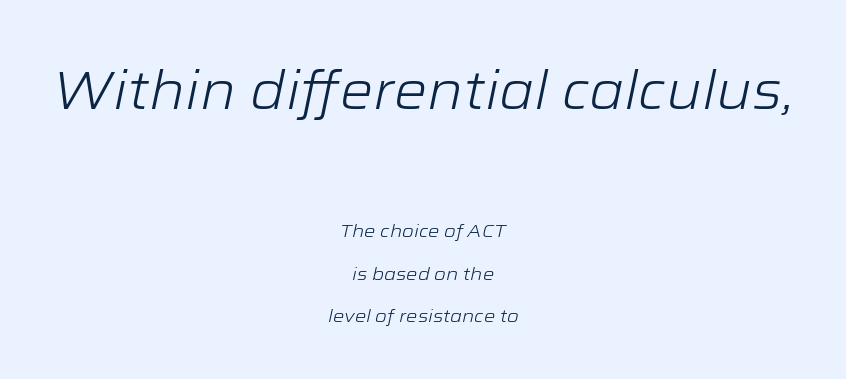
The space beneath each line is pristine and unruled. Weight: not bold — regular or lighter. Compare the two chunks: the upper has the greater cap height. One glance says open: line gaps are wider than usual. The face used here has a pronounced slope to its letters. Is this a fixed-width face? No — the glyphs have proportional, varying widths.
